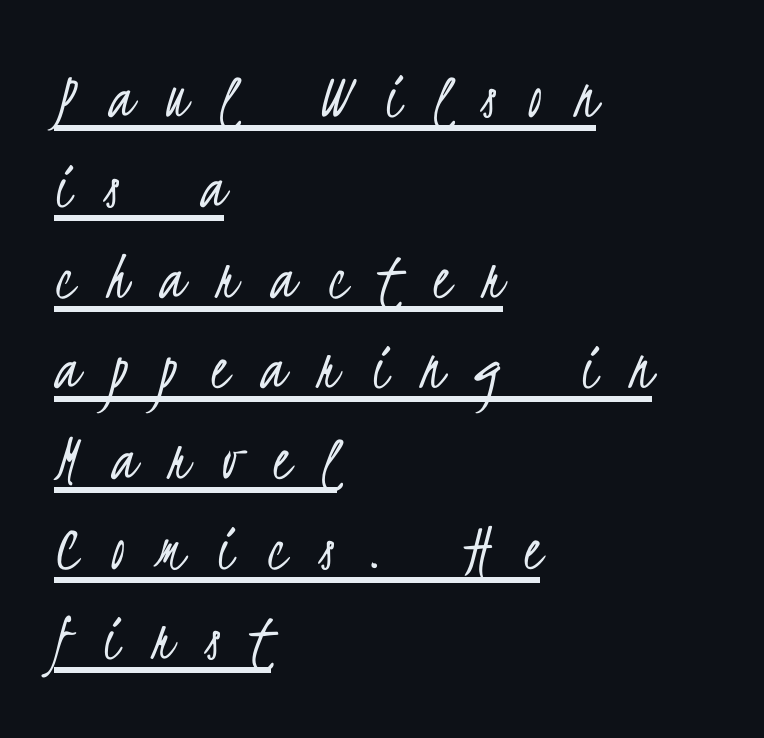
Reading down the block, your eye returns to a fixed left position each line. A baseline rule has been typeset under these characters. Weight: not bold — regular or lighter. Spacing verdict: proportional, widths tailored to each character.
